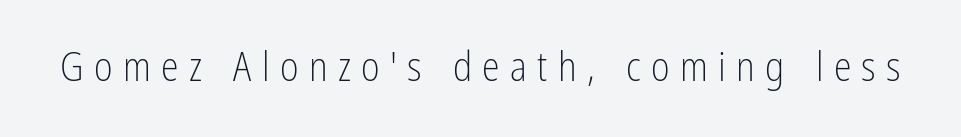
{"serif": "no", "italic": "no", "bold": "no", "weight": "light", "width": "condensed", "stroke_contrast": "low", "x_height": "medium", "monospaced": "no", "underline": "no", "letter_spacing": "wide", "letter_spacing_em": 0.26, "glyph_px": 40}
